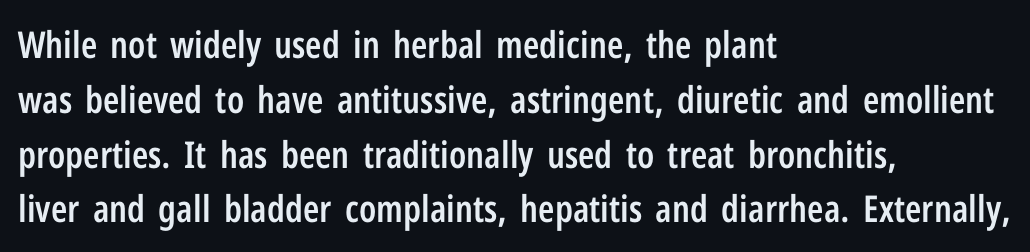
{"serif": "no", "italic": "no", "bold": "semi", "weight": "semibold", "width": "condensed", "stroke_contrast": "low", "x_height": "medium", "monospaced": "no", "underline": "no", "align": "left", "line_spacing": "normal", "line_spacing_ratio": 1.48, "letter_spacing": "normal", "letter_spacing_em": 0.0, "glyph_px": 37}
